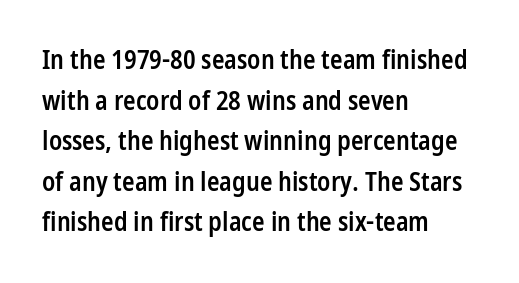
Compared with an ordinary text face, these strokes are moderately heavier — a semibold. Rendered with straight, roman letterforms. Beneath every word, the page is bare. Vertical spacing — default. What stands out about the letter spacing? Nothing — it is the standard amount.
